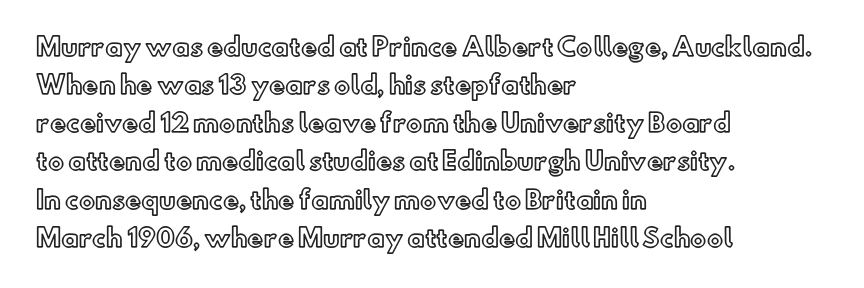
{"italic": "no", "underline": "no", "align": "left", "line_spacing": "normal", "line_spacing_ratio": 1.59, "letter_spacing": "normal", "letter_spacing_em": 0.0, "glyph_px": 24}
